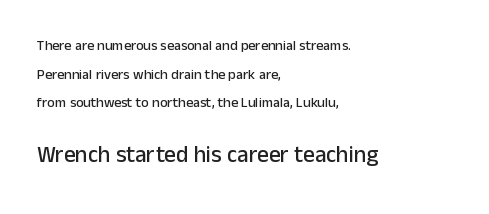
{"italic": "no", "underline": "no", "align": "left", "line_spacing": "loose", "line_spacing_ratio": 2.05, "letter_spacing": "normal", "letter_spacing_em": 0.0, "larger_block": "second", "size_ratio": 1.64, "glyph_px": 23}
